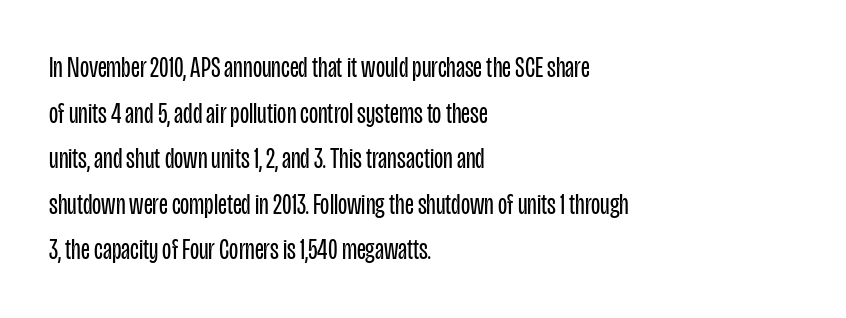
{"serif": "no", "italic": "no", "bold": "no", "weight": "regular", "width": "condensed", "stroke_contrast": "low", "x_height": "large", "monospaced": "no", "underline": "no", "align": "left", "line_spacing": "normal", "line_spacing_ratio": 1.52, "letter_spacing": "normal", "letter_spacing_em": 0.0, "glyph_px": 30}
